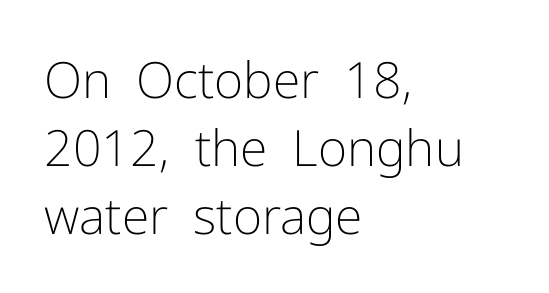
The image shows 50 px light sans-serif type, upright; set left-aligned, normal line spacing (1.36x), normal letter spacing, not underlined; low stroke contrast and a medium x-height.
